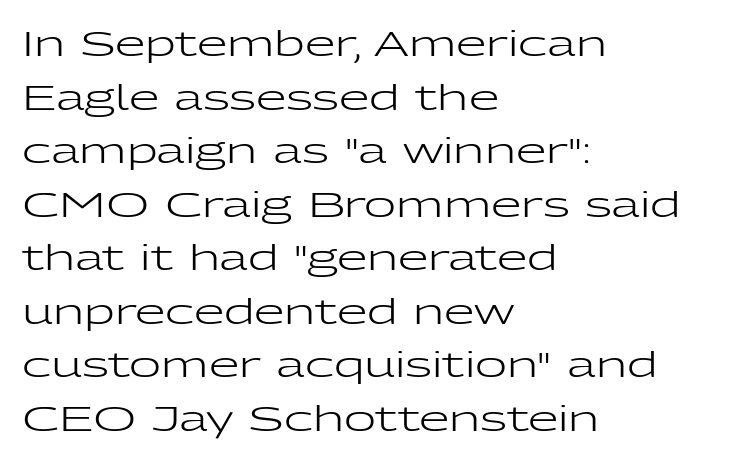
{"serif": "no", "italic": "no", "bold": "no", "weight": "regular", "width": "wide", "stroke_contrast": "low", "x_height": "medium", "monospaced": "no", "underline": "no", "align": "left", "line_spacing": "normal", "line_spacing_ratio": 1.53, "letter_spacing": "normal", "letter_spacing_em": 0.0, "glyph_px": 35}
